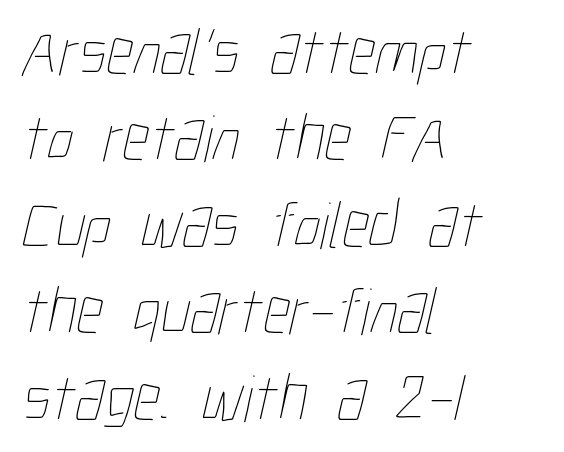
Q: Is the text bold? A: No.
Q: Is the text underlined? A: No.
Q: How is the paragraph aligned? A: Left-aligned.
Q: Is the spacing between letters normal or unusually wide? A: Normal.
Q: Is the spacing between lines tight, normal or loose? A: Normal.
Q: Width (condensed, normal, or wide)? A: Condensed.
Q: Stroke contrast? A: Low.
Q: x-height? A: Medium.
Q: Monospaced? A: No.
